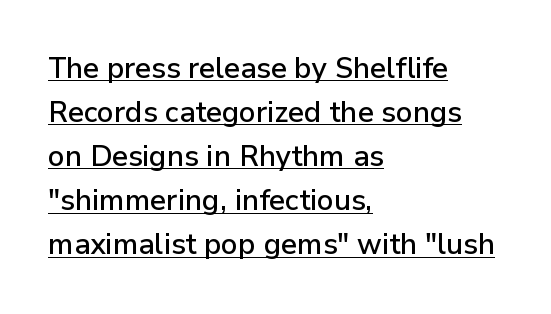
{"serif": "no", "italic": "no", "width": "normal", "stroke_contrast": "low", "x_height": "medium", "monospaced": "no", "underline": "yes", "align": "left", "line_spacing": "normal", "line_spacing_ratio": 1.52, "letter_spacing": "normal", "letter_spacing_em": 0.0, "glyph_px": 29}
